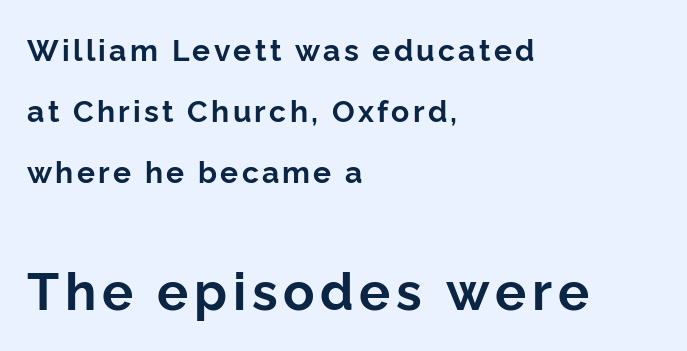
The image shows 52 px bold sans-serif type, upright; set left-aligned, loose line spacing (2.03x), not underlined; the second (bottom) block is 1.73x larger; low stroke contrast and a medium x-height.
